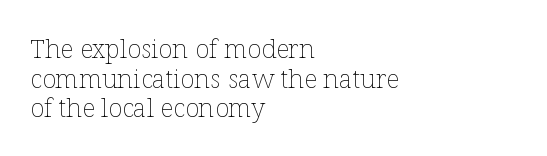
The image shows 26 px text type, upright; set left-aligned, tight line spacing (1.14x), normal letter spacing, not underlined.
